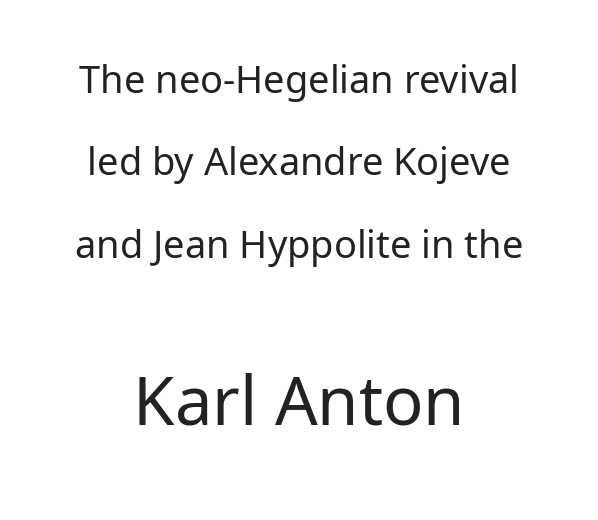
{"serif": "no", "italic": "no", "bold": "no", "weight": "regular", "width": "normal", "stroke_contrast": "low", "x_height": "medium", "monospaced": "no", "underline": "no", "align": "center", "line_spacing": "loose", "line_spacing_ratio": 2.17, "letter_spacing": "normal", "letter_spacing_em": 0.0, "larger_block": "second", "size_ratio": 1.76, "glyph_px": 67}
